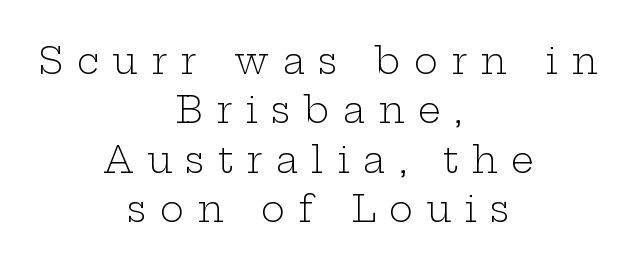
Font category for this specimen: serif. Varying glyph widths throughout — classic text-font behaviour. How are the letters spaced? Widely, with obvious added tracking. The rows are spaced the way most documents space them.
